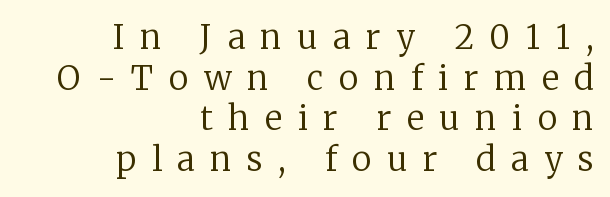
The image shows 33 px regular-weight serif type, upright; set right-aligned, line spacing 1.23x, unusually wide letter spacing (+0.47 em), not underlined; low stroke contrast and a medium x-height.
